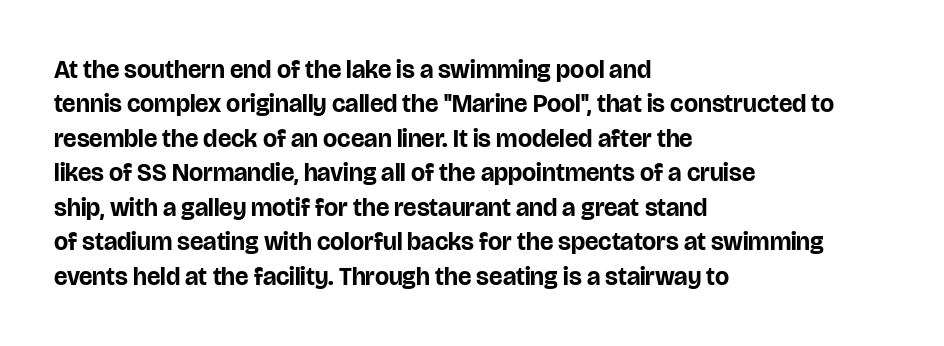
The image shows 25 px bold type, upright; set left-aligned, normal line spacing (1.38x), normal letter spacing, not underlined.
